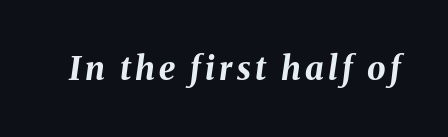
Q: Is the text bold? A: Yes.
Q: Is the text italic (slanted)? A: Yes, it leans right by about 8 degrees.
Q: Is the text underlined? A: No.
Q: Width (condensed, normal, or wide)? A: Normal.
Q: Stroke contrast? A: Medium.
Q: x-height? A: Medium.
Q: Monospaced? A: No.
